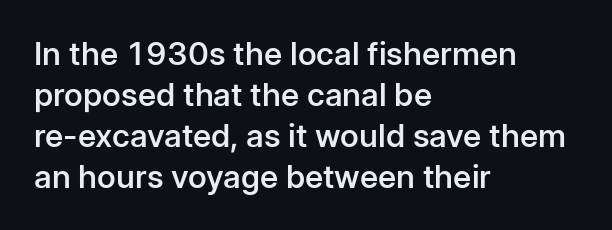
The image shows 32 px semibold sans-serif type, upright; set left-aligned, normal line spacing (1.28x), normal letter spacing, not underlined; low stroke contrast and a medium x-height.
